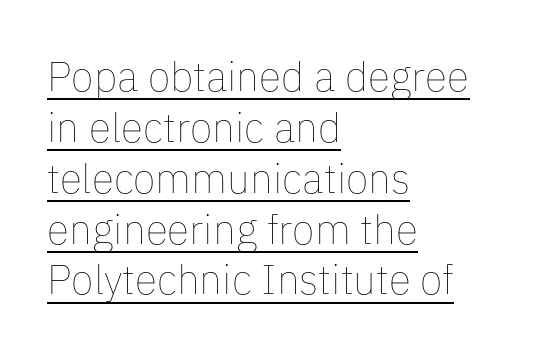
{"italic": "no", "bold": "no", "weight": "thin", "width": "normal", "stroke_contrast": "low", "x_height": "medium", "monospaced": "no", "underline": "yes", "align": "left", "line_spacing_ratio": 1.24, "letter_spacing": "normal", "letter_spacing_em": 0.0, "glyph_px": 41}
